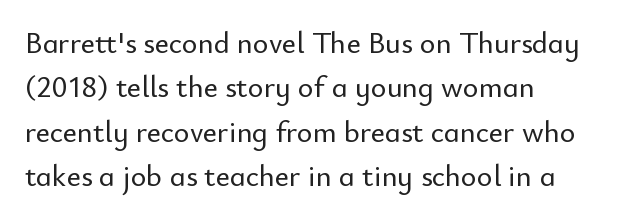
The image shows 30 px sans-serif type, upright; set left-aligned, normal line spacing (1.48x), normal letter spacing, not underlined; low stroke contrast and a small x-height.
